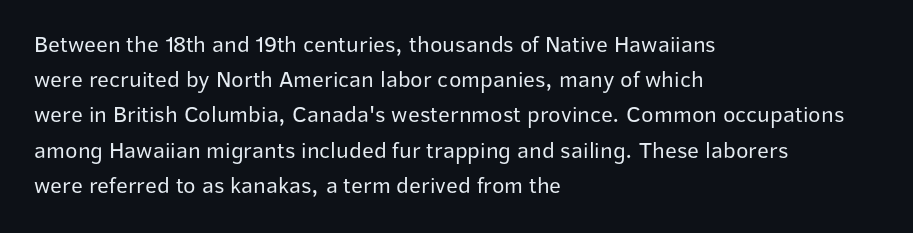
{"italic": "no", "bold": "no", "underline": "no", "align": "left", "line_spacing": "normal", "line_spacing_ratio": 1.53, "letter_spacing": "normal", "letter_spacing_em": 0.0, "glyph_px": 23}
